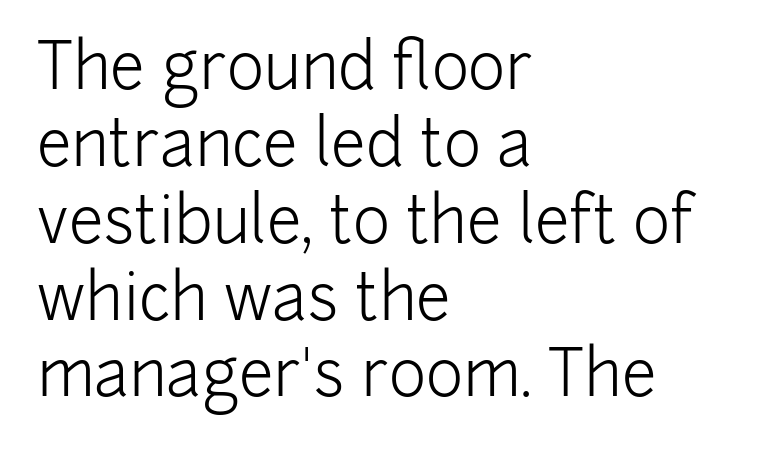
Every row of glyphs begins at an identical x-position on the left. The passage shown is not underscored anywhere. In terms of posture, this sample is upright. Note: no serifs on the glyphs. Think of a printed novel: that variable character pitch is what you see here. The type is set solid horizontally, with unmodified tracking.
